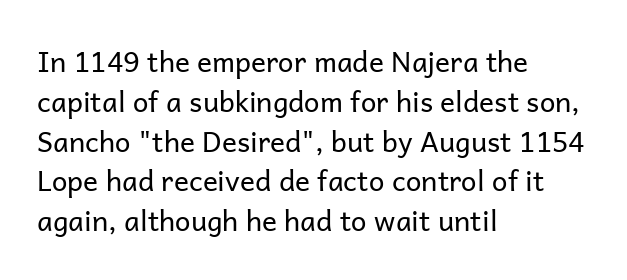
The lines sit at an ordinary, default distance from one another. This is roman type, the default non-slanted kind. You can tell from the bare stems that sans-serif type was used. Beneath every word, the page is bare.
